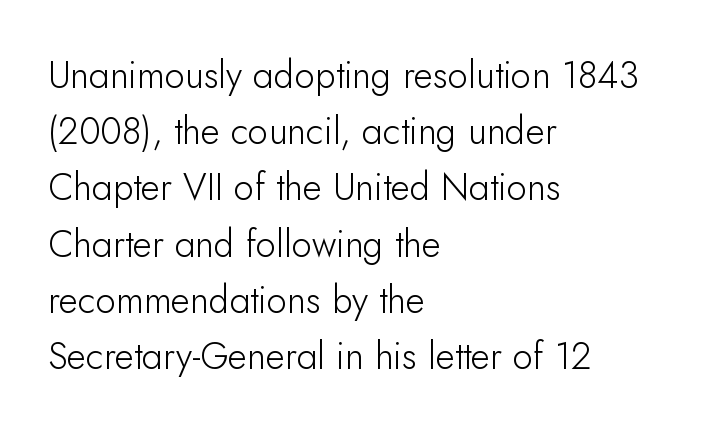
{"serif": "no", "italic": "no", "bold": "no", "weight": "light", "width": "normal", "stroke_contrast": "low", "x_height": "small", "monospaced": "no", "underline": "no", "align": "left", "line_spacing": "normal", "line_spacing_ratio": 1.52, "letter_spacing": "normal", "letter_spacing_em": 0.0, "glyph_px": 37}
